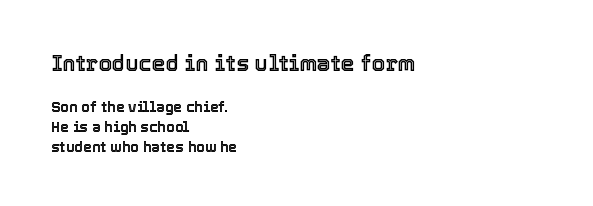
The image shows 22 px text type, upright; set left-aligned, normal line spacing (1.4x), normal letter spacing, not underlined; the first (top) block is 1.57x larger.
